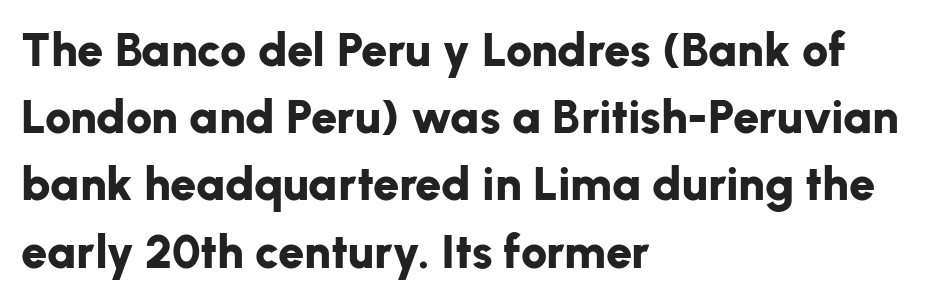
Q: Is the text bold? A: Yes.
Q: Is the text italic (slanted)? A: No, it is upright.
Q: Is the typeface a serif or a sans-serif typeface? A: Sans-serif.
Q: Is the text underlined? A: No.
Q: How is the paragraph aligned? A: Left-aligned.
Q: Is the spacing between letters normal or unusually wide? A: Normal.
Q: Is the spacing between lines tight, normal or loose? A: Normal.
Q: Width (condensed, normal, or wide)? A: Normal.
Q: Stroke contrast? A: Low.
Q: x-height? A: Medium.
Q: Monospaced? A: No.
